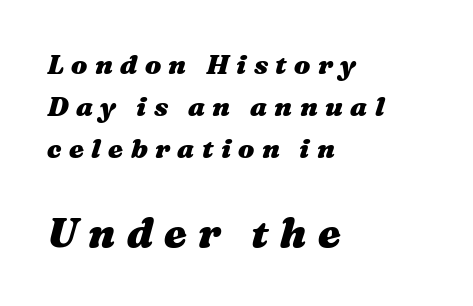
The letters are spread apart with noticeably loose tracking. Notice how the passage keeps a crisp vertical edge on the left only. The letters are slanted; this is an italic face. Vertically, the passage feels balanced, rows spaced as you'd expect.
